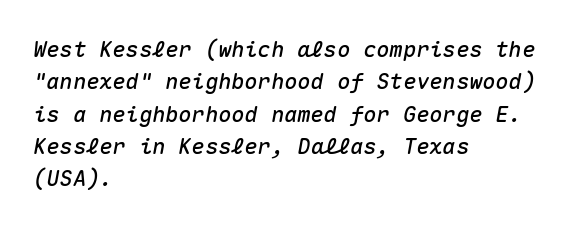
{"italic": "yes", "lean": "right", "slant_degrees": 10, "underline": "no", "align": "left", "line_spacing": "normal", "line_spacing_ratio": 1.47, "letter_spacing": "normal", "letter_spacing_em": 0.0, "glyph_px": 22}
